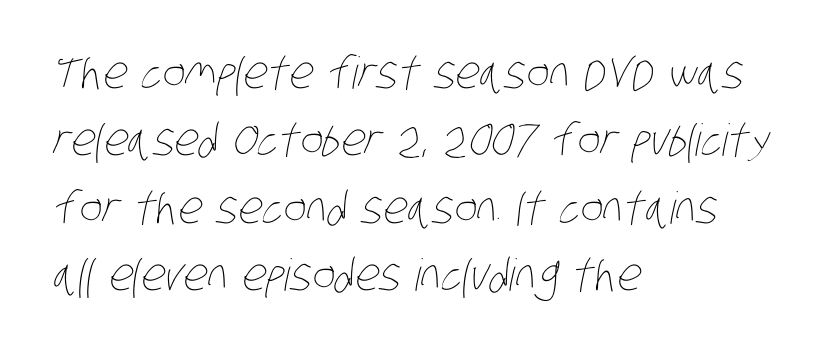
The type is set solid horizontally, with unmodified tracking. Is there much room between lines? A standard amount, neither cramped nor airy. The font is comparable to plain body text, perhaps lighter. Here the designer chose a conventional face with non-uniform glyph widths. The setting favours the left margin, as ordinary paragraphs usually do.
